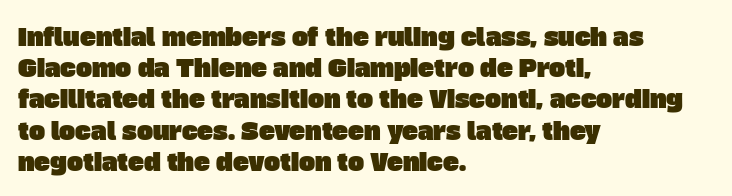
Each row of text sits above clean, open space. Default kerning and tracking; the words read as compact shapes. Vertically, the passage feels balanced, rows spaced as you'd expect. Horizontally, the lines are justified to the leading edge only.
